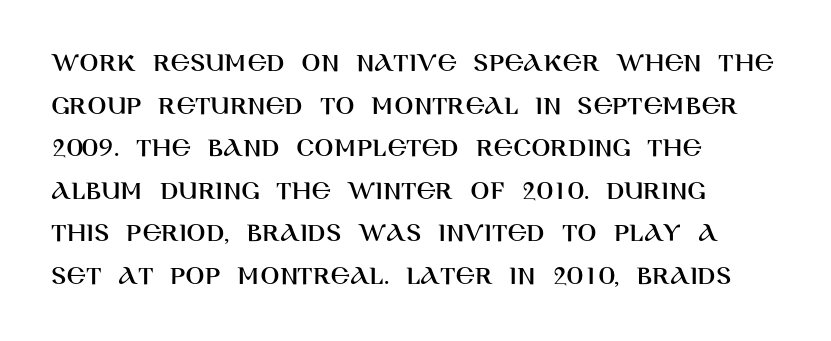
The image shows 28 px sans-serif type, upright; set left-aligned, normal line spacing (1.52x), normal letter spacing, not underlined; high stroke contrast and a large x-height.
